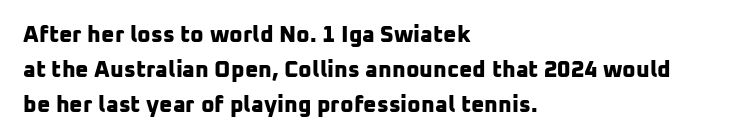
The image shows 23 px bold type; set left-aligned, normal line spacing (1.52x), normal letter spacing, not underlined.
